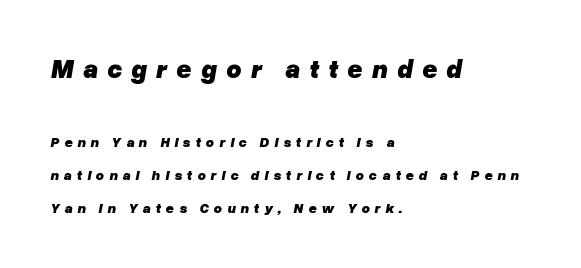
A typesetter would mark this as italic. Caption: expanded tracking, letters set apart. Compared with typical paragraphs, the rows here are farther apart. Heavy-handed strokes throughout: this text is bold. The paragraph has a hard left edge and a soft right edge.
